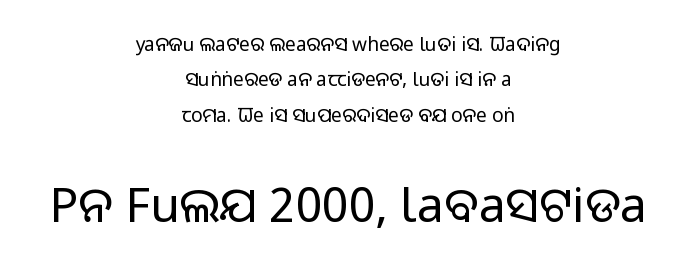
Q: Is the text bold? A: No.
Q: Is the text italic (slanted)? A: No, it is upright.
Q: Is the typeface a serif or a sans-serif typeface? A: Sans-serif.
Q: Is the text underlined? A: No.
Q: How is the paragraph aligned? A: Centered.
Q: Is the spacing between letters normal or unusually wide? A: Normal.
Q: Which block of text is set in a larger size, the first (top) or the second (bottom)? A: The second (bottom) one.
Q: Width (condensed, normal, or wide)? A: Normal.
Q: Stroke contrast? A: Low.
Q: x-height? A: Large.
Q: Monospaced? A: No.
